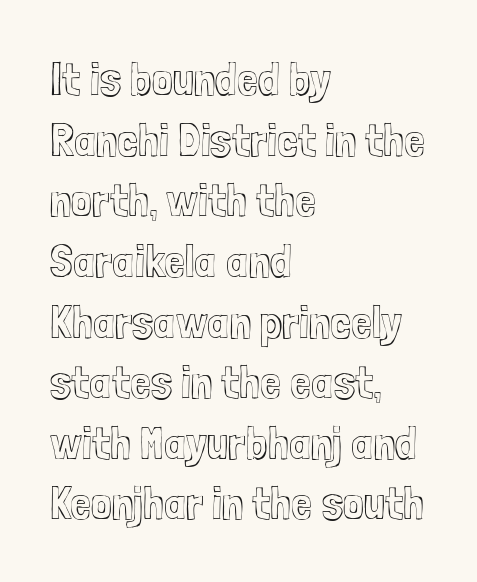
Here the designer chose a conventional face with non-uniform glyph widths. Rule under the text: the space is simply empty. You could call the tracking neutral — neither tight nor loose. The axis of the letterforms is exactly vertical. A typesetter would call this leading conventional body-copy spacing.
